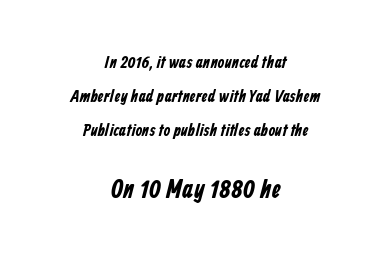
This sample is center-justified, so both line endings float freely. The rendering keeps characters at their native spacing. Visually, the bottom section dominates because its glyphs are scaled up. Summary of vertical rhythm: relaxed, with wide interline spacing. This rendering features lettering with no underline.
